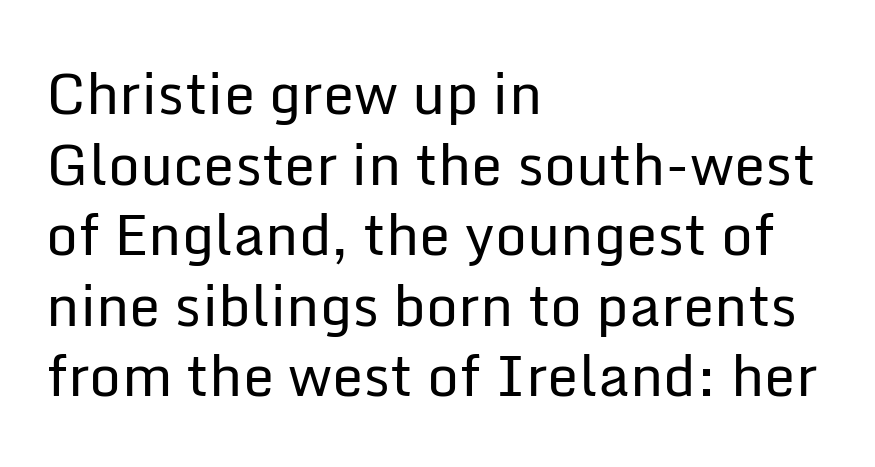
The image shows 56 px regular-weight sans-serif type, upright; set left-aligned, normal line spacing (1.26x), normal letter spacing, not underlined; low stroke contrast and a medium x-height.
